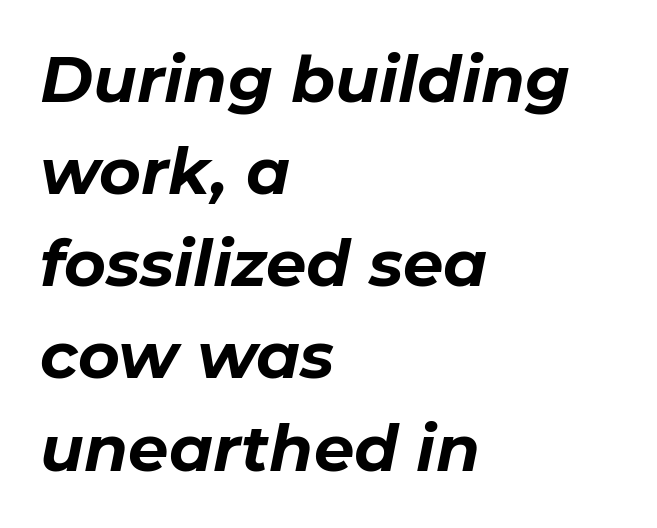
Q: Is the text bold? A: Yes.
Q: Is the text italic (slanted)? A: Yes, it leans right by about 11 degrees.
Q: Is the text underlined? A: No.
Q: How is the paragraph aligned? A: Left-aligned.
Q: Is the spacing between letters normal or unusually wide? A: Normal.
Q: Is the spacing between lines tight, normal or loose? A: Normal.
Q: Width (condensed, normal, or wide)? A: Normal.
Q: Stroke contrast? A: Low.
Q: x-height? A: Medium.
Q: Monospaced? A: No.
